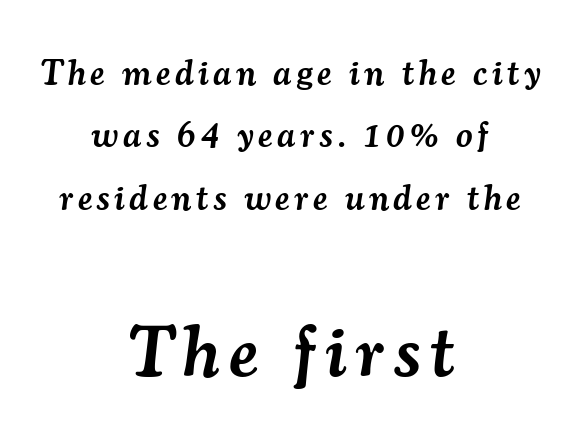
Notice the strokes are somewhat thickened but not fully heavy: this is a semibold. Visually the block forms a symmetrical silhouette, jagged on both flanks. This sample uses an oblique cut, with every glyph tilted off the vertical. Proportional: the letters do not fall into vertical columns. You get the small type first, then a jump to larger type. The space directly below the letters is spotless.
